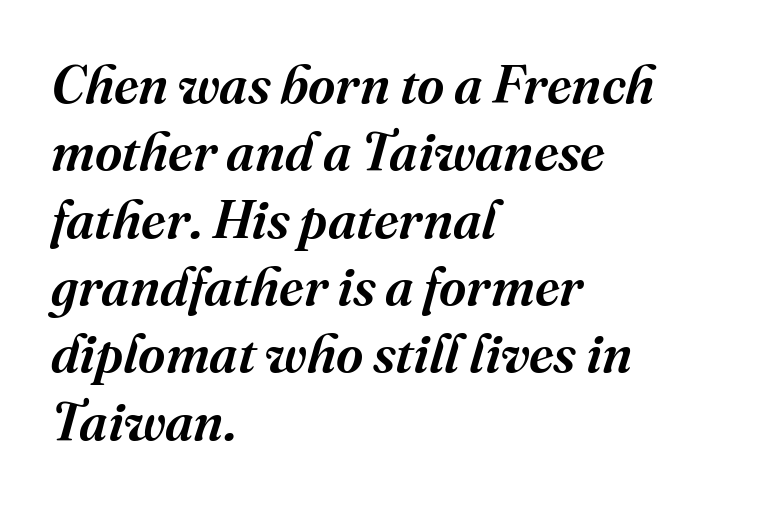
Q: Is the text italic (slanted)? A: Yes, it leans right by about 16 degrees.
Q: Is the typeface a serif or a sans-serif typeface? A: Serif.
Q: Is the text underlined? A: No.
Q: How is the paragraph aligned? A: Left-aligned.
Q: Is the spacing between letters normal or unusually wide? A: Normal.
Q: Is the spacing between lines tight, normal or loose? A: Normal.
Q: Width (condensed, normal, or wide)? A: Normal.
Q: Stroke contrast? A: Medium.
Q: x-height? A: Medium.
Q: Monospaced? A: No.
